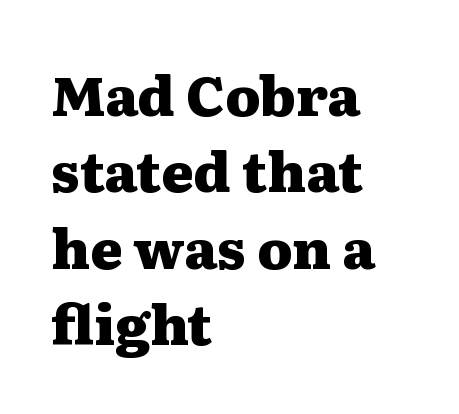
A full-strength bold gives these letters their thick strokes. Here the glyphs are tracked normally, forming tight word shapes. Each letter's strokes conclude with small projecting serifs. The rendering uses a moderate line-height, typical for paragraphs. The specimen reads as upright at a glance.
